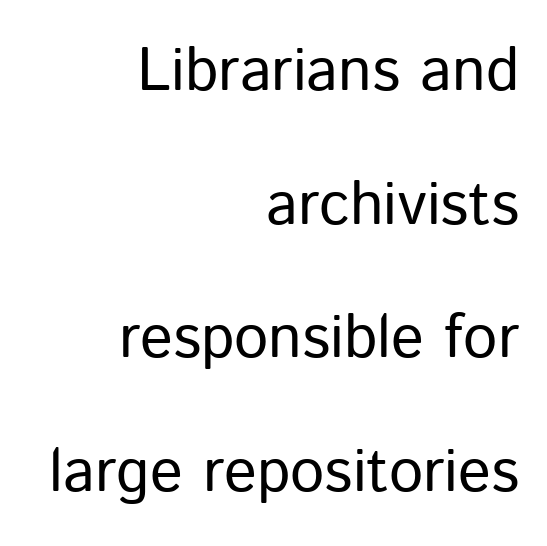
Q: Is the text bold? A: No.
Q: Is the text italic (slanted)? A: No, it is upright.
Q: Is the typeface a serif or a sans-serif typeface? A: Sans-serif.
Q: Is the text underlined? A: No.
Q: How is the paragraph aligned? A: Right-aligned.
Q: Is the spacing between letters normal or unusually wide? A: Normal.
Q: Is the spacing between lines tight, normal or loose? A: Loose.
Q: Width (condensed, normal, or wide)? A: Normal.
Q: Stroke contrast? A: Low.
Q: x-height? A: Medium.
Q: Monospaced? A: No.
